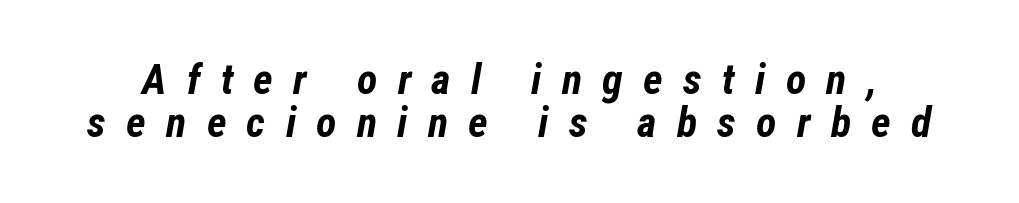
{"italic": "yes", "lean": "right", "slant_degrees": 12, "bold": "yes", "weight": "bold", "width": "condensed", "stroke_contrast": "low", "x_height": "medium", "monospaced": "no", "underline": "no", "line_spacing": "tight", "line_spacing_ratio": 1.02, "letter_spacing": "wide", "letter_spacing_em": 0.48, "glyph_px": 42}
